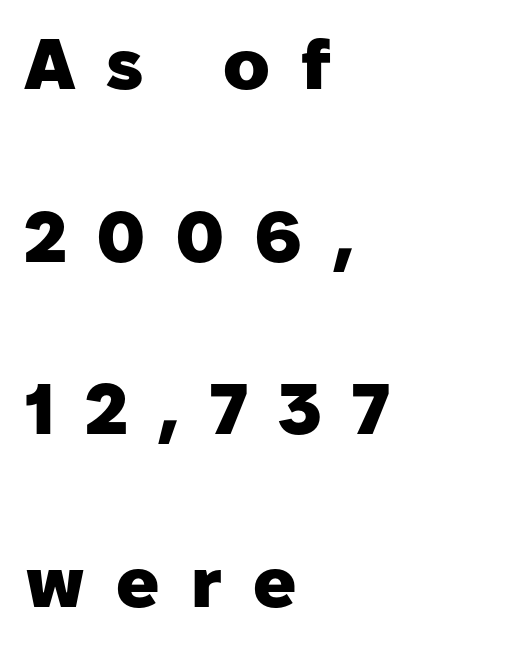
The image shows 71 px heavy sans-serif type, upright; set left-aligned, loose line spacing (2.43x), unusually wide letter spacing (+0.44 em), not underlined; low stroke contrast and a medium x-height.
